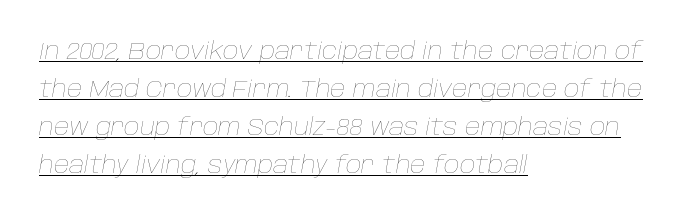
{"italic": "yes", "lean": "right", "slant_degrees": 10, "bold": "no", "underline": "yes", "align": "left", "line_spacing": "normal", "line_spacing_ratio": 1.58, "letter_spacing": "normal", "letter_spacing_em": 0.0, "glyph_px": 24}
